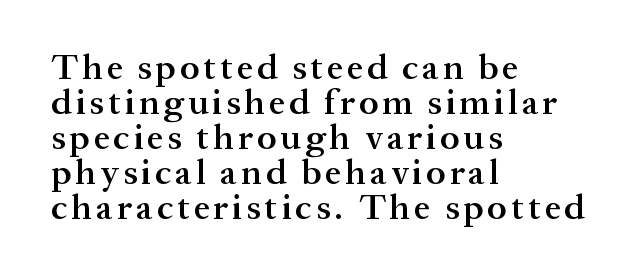
The image shows 36 px semibold serif type, upright; set left-aligned, tight line spacing (0.97x), not underlined; medium stroke contrast and a medium x-height.
